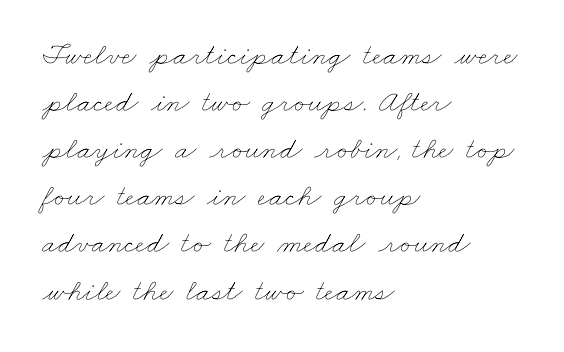
Is the stroke heavy? The answer is a plain regular-or-lighter. The letters sit at their default tracking, neither squeezed nor spread. Reading down the block, your eye returns to a fixed left position each line. The space directly below the letters is spotless. You could not count columns in this text — the font is proportionally spaced. The passage shown stacks its lines at a standard gap.
